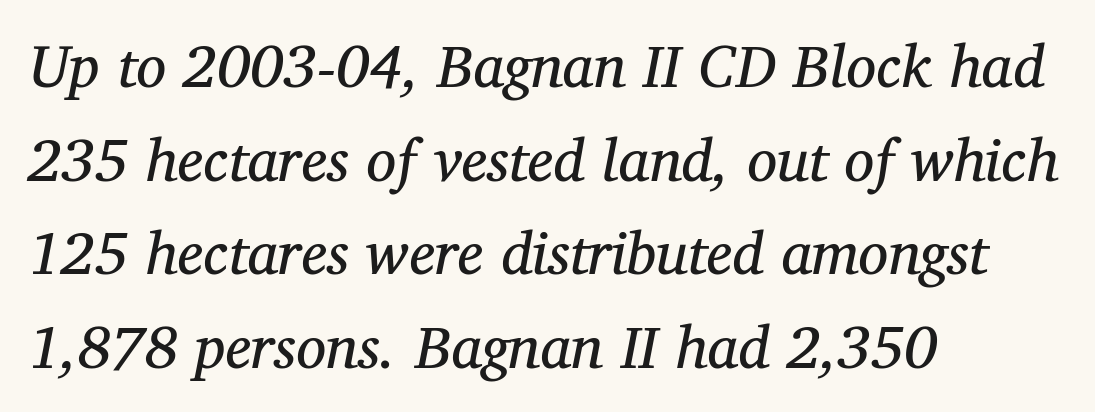
{"serif": "yes", "italic": "yes", "lean": "right", "slant_degrees": 12, "bold": "no", "weight": "regular", "width": "normal", "stroke_contrast": "medium", "x_height": "medium", "monospaced": "no", "underline": "no", "align": "left", "line_spacing": "normal", "line_spacing_ratio": 1.56, "letter_spacing": "normal", "letter_spacing_em": 0.0, "glyph_px": 60}
